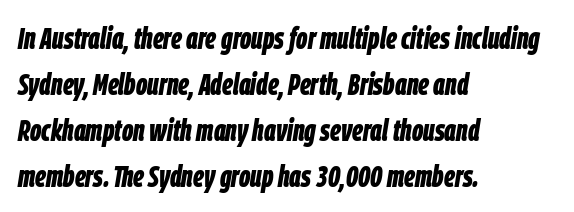
Q: Is the text bold? A: Yes.
Q: Is the text italic (slanted)? A: Yes, it leans right by about 9 degrees.
Q: Is the text underlined? A: No.
Q: How is the paragraph aligned? A: Left-aligned.
Q: Is the spacing between letters normal or unusually wide? A: Normal.
Q: Is the spacing between lines tight, normal or loose? A: Normal.
Q: Width (condensed, normal, or wide)? A: Condensed.
Q: Stroke contrast? A: Low.
Q: x-height? A: Large.
Q: Monospaced? A: No.
